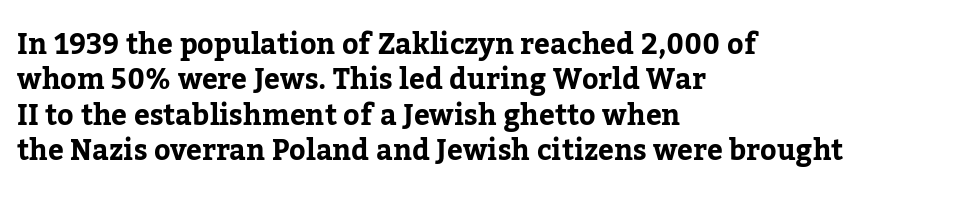
Q: Is the text bold? A: Yes.
Q: Is the text italic (slanted)? A: No, it is upright.
Q: Is the typeface a serif or a sans-serif typeface? A: Serif.
Q: Is the text underlined? A: No.
Q: How is the paragraph aligned? A: Left-aligned.
Q: Is the spacing between letters normal or unusually wide? A: Normal.
Q: Is the spacing between lines tight, normal or loose? A: Normal.
Q: Width (condensed, normal, or wide)? A: Normal.
Q: Stroke contrast? A: Low.
Q: x-height? A: Medium.
Q: Monospaced? A: No.
